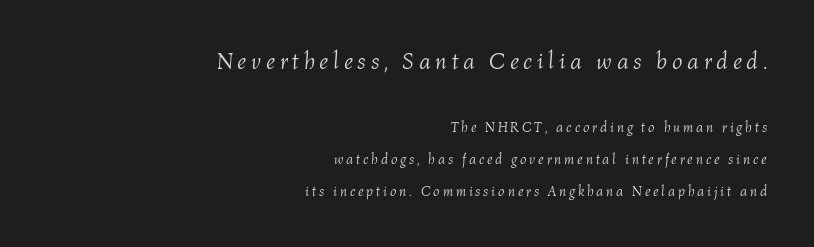
Decoration check: the copy has no underline. Block one is the big one; block two sits smaller underneath. Line endings align vertically; line beginnings do not. This sample trades compactness for vertical openness between lines. The specimen reads as italic at a glance.
